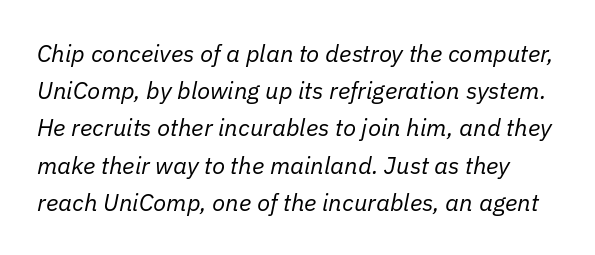
{"italic": "yes", "lean": "right", "slant_degrees": 11, "bold": "no", "underline": "no", "line_spacing": "normal", "line_spacing_ratio": 1.55, "letter_spacing": "normal", "letter_spacing_em": 0.0, "glyph_px": 24}
